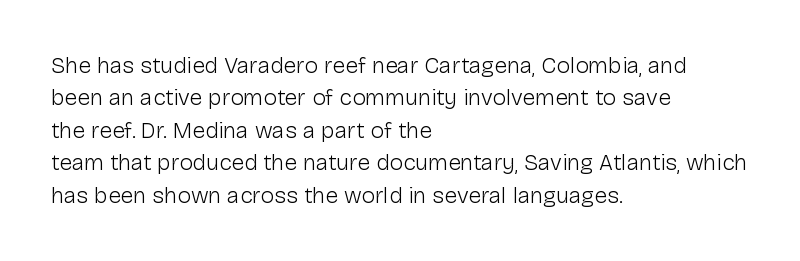
{"italic": "no", "bold": "no", "underline": "no", "align": "left", "line_spacing": "normal", "line_spacing_ratio": 1.41, "letter_spacing": "normal", "letter_spacing_em": 0.0, "glyph_px": 23}
